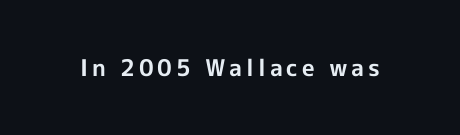
{"italic": "no", "bold": "yes", "underline": "no", "glyph_px": 23}
